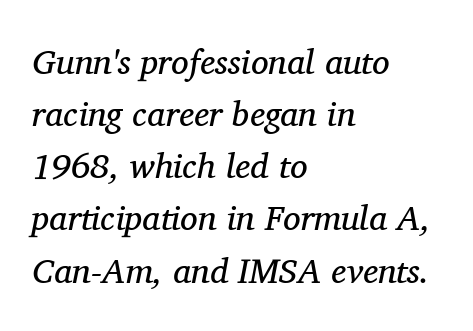
The image shows 35 px regular-weight serif type, italic (leaning right); set left-aligned, normal line spacing (1.49x), normal letter spacing, not underlined; medium stroke contrast and a medium x-height.
